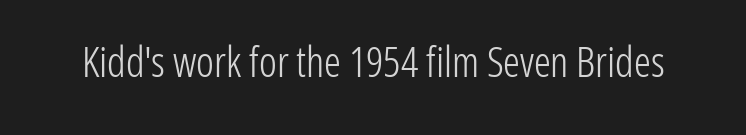
{"serif": "no", "italic": "no", "bold": "no", "weight": "light", "width": "condensed", "stroke_contrast": "low", "x_height": "medium", "monospaced": "no", "underline": "no", "letter_spacing": "normal", "letter_spacing_em": 0.0, "glyph_px": 42}
